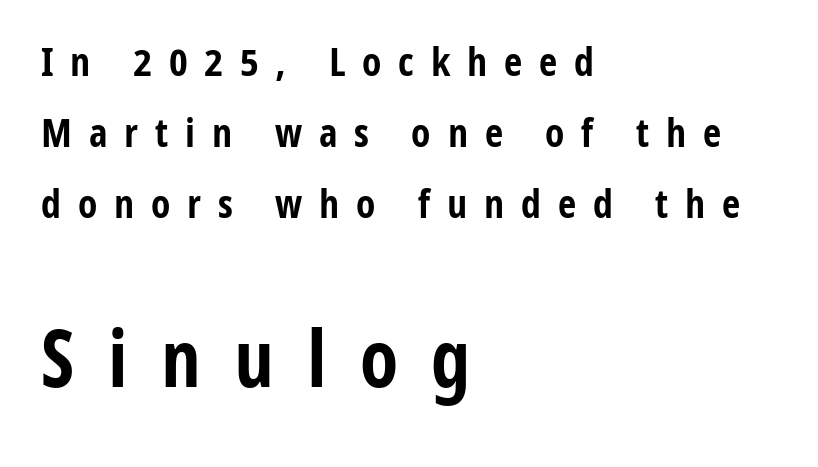
The image shows 79 px bold, condensed sans-serif type, upright; set left-aligned, line spacing 1.78x, unusually wide letter spacing (+0.42 em), not underlined; the second (bottom) block is 1.98x larger; low stroke contrast and a medium x-height.
